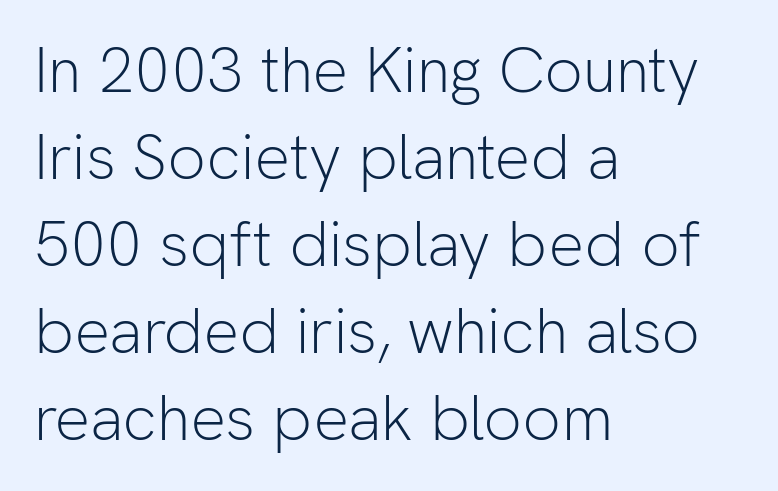
The zone under the glyphs is completely vacant. The gaps between neighbouring characters are ordinary and unremarkable. How would I describe the line gaps? Plain and ordinary. If you drew a line through each stem, it would be perfectly vertical. These lines are composed in type without serifs.
